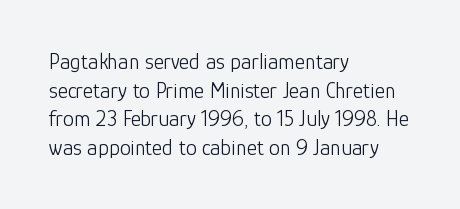
Check the space under the baseline: it is left empty. Characters follow at the spacing the type designer built in. These glyphs show unthickened strokes, regular width or finer. This is the regular roman posture of the typeface. A typesetter would call this leading conventional body-copy spacing. The compositor pushed each line to the left boundary.
